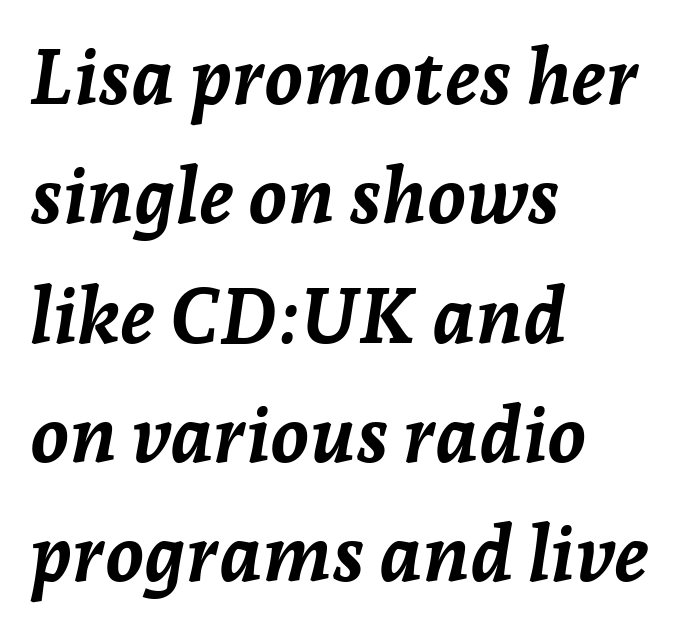
{"italic": "yes", "lean": "right", "slant_degrees": 7, "bold": "yes", "weight": "semibold", "width": "normal", "stroke_contrast": "low", "x_height": "medium", "monospaced": "no", "underline": "no", "align": "left", "line_spacing": "normal", "line_spacing_ratio": 1.53, "letter_spacing": "normal", "letter_spacing_em": 0.0, "glyph_px": 78}
